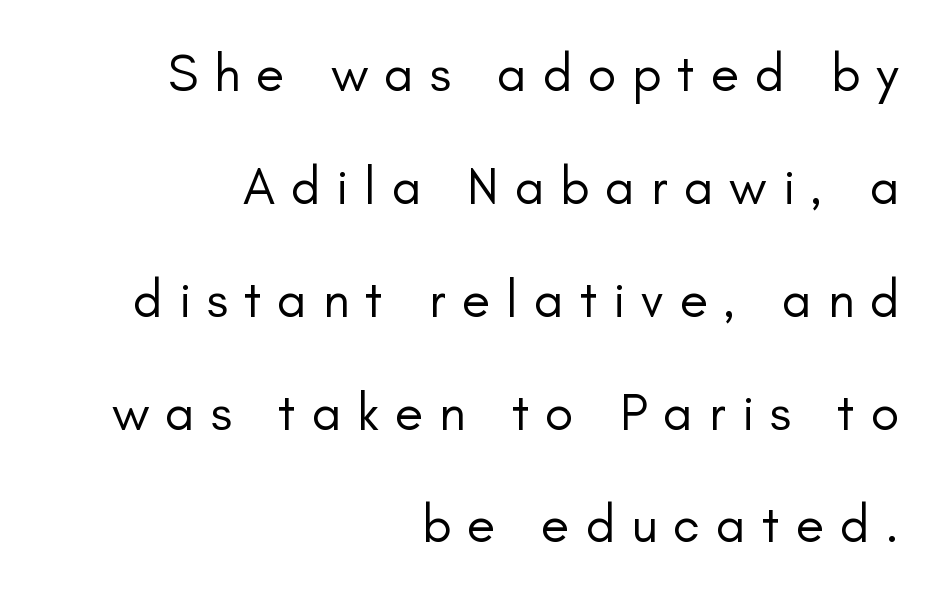
The image shows 52 px regular-weight sans-serif type, upright; set right-aligned, loose line spacing (2.17x), unusually wide letter spacing (+0.31 em), not underlined; low stroke contrast and a small x-height.
